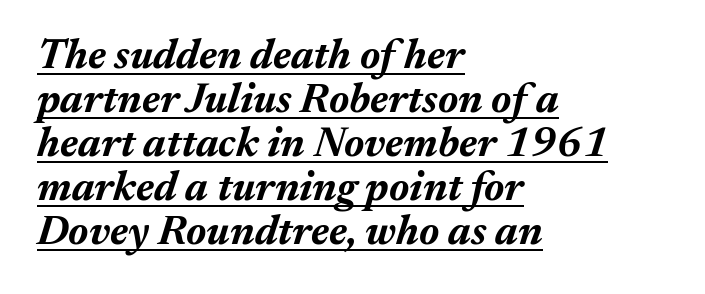
Q: Is the text bold? A: Yes.
Q: Is the text italic (slanted)? A: Yes, it leans right by about 17 degrees.
Q: Is the text underlined? A: Yes.
Q: How is the paragraph aligned? A: Left-aligned.
Q: Is the spacing between letters normal or unusually wide? A: Normal.
Q: Is the spacing between lines tight, normal or loose? A: Tight.
Q: Width (condensed, normal, or wide)? A: Normal.
Q: Stroke contrast? A: Medium.
Q: x-height? A: Medium.
Q: Monospaced? A: No.
